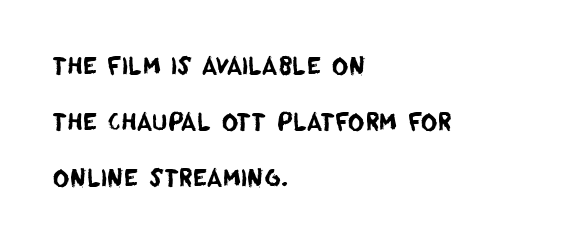
Q: Is the text underlined? A: No.
Q: How is the paragraph aligned? A: Left-aligned.
Q: Is the spacing between letters normal or unusually wide? A: Normal.
Q: Is the spacing between lines tight, normal or loose? A: Loose.
